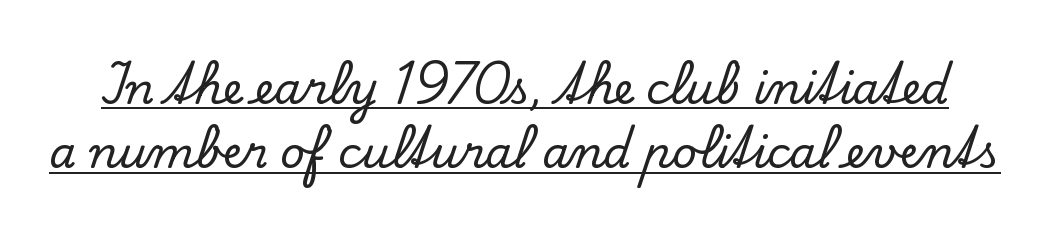
Q: Is the text italic (slanted)? A: Yes.
Q: Is the typeface a serif or a sans-serif typeface? A: Serif.
Q: Is the text underlined? A: Yes.
Q: Is the spacing between letters normal or unusually wide? A: Normal.
Q: Is the spacing between lines tight, normal or loose? A: Normal.
Q: Width (condensed, normal, or wide)? A: Normal.
Q: Stroke contrast? A: Low.
Q: x-height? A: Small.
Q: Monospaced? A: No.
